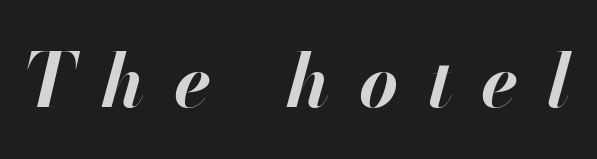
The image shows 75 px bold type, italic (leaning right); set unusually wide letter spacing (+0.38 em), not underlined; high stroke contrast and a small x-height.
